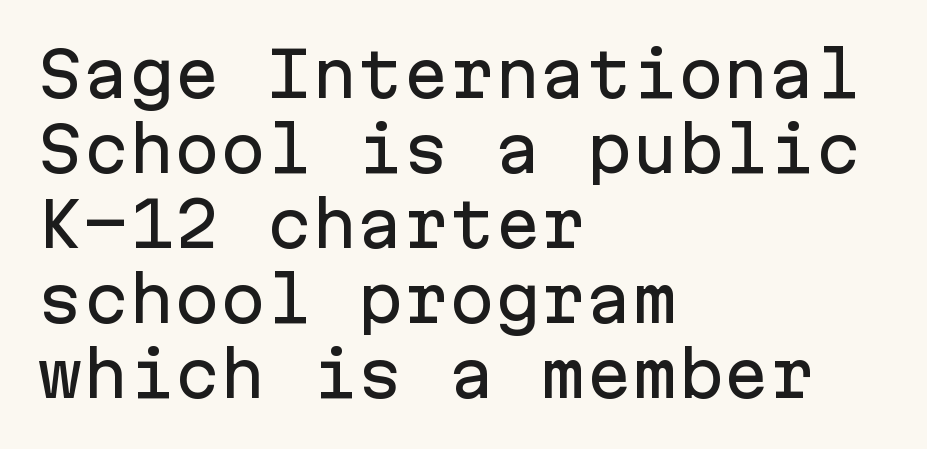
Clear beneath every line of the passage. These lines are set flush left with a ragged right edge. No feet cap the strokes, marking this as sans-serif type. Each letter, wide or thin by design, is forced into the same width here. Short note: letters normally spaced.
